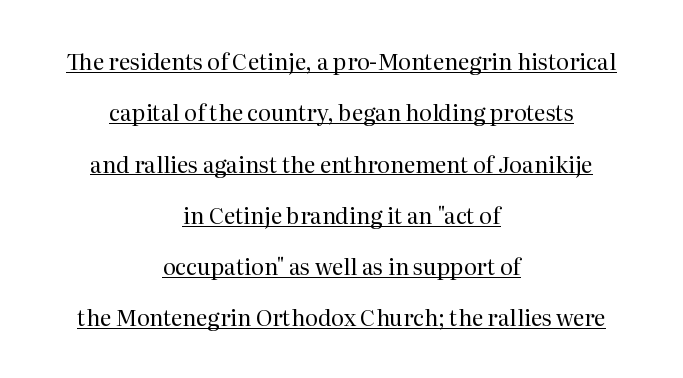
Visually the block forms a symmetrical silhouette, jagged on both flanks. Stem width sits at or under what a default text font uses. The rendering uses a large line-height, opening up the rows. The axis of the letterforms is exactly vertical.
